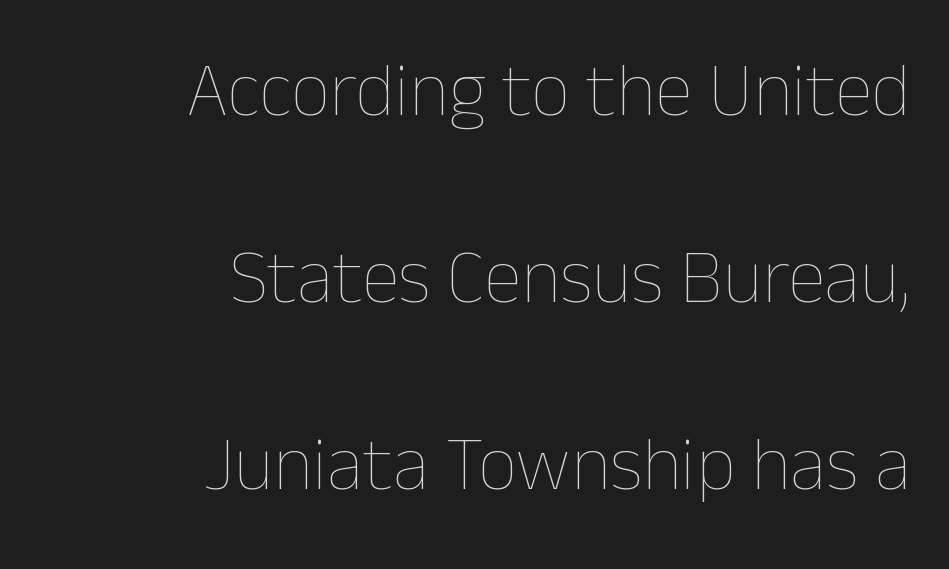
{"italic": "no", "bold": "no", "weight": "thin", "width": "normal", "stroke_contrast": "low", "x_height": "medium", "monospaced": "no", "underline": "no", "align": "right", "line_spacing": "loose", "line_spacing_ratio": 2.43, "letter_spacing": "normal", "letter_spacing_em": 0.0, "glyph_px": 77}
